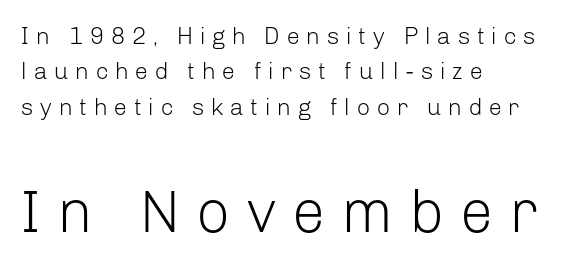
Q: Is the text bold? A: No.
Q: Is the text italic (slanted)? A: No, it is upright.
Q: Is the typeface a serif or a sans-serif typeface? A: Sans-serif.
Q: Is the text underlined? A: No.
Q: How is the paragraph aligned? A: Left-aligned.
Q: Is the spacing between letters normal or unusually wide? A: Unusually wide.
Q: Is the spacing between lines tight, normal or loose? A: Normal.
Q: Which block of text is set in a larger size, the first (top) or the second (bottom)? A: The second (bottom) one.
Q: Width (condensed, normal, or wide)? A: Normal.
Q: Stroke contrast? A: Low.
Q: x-height? A: Medium.
Q: Monospaced? A: No.
